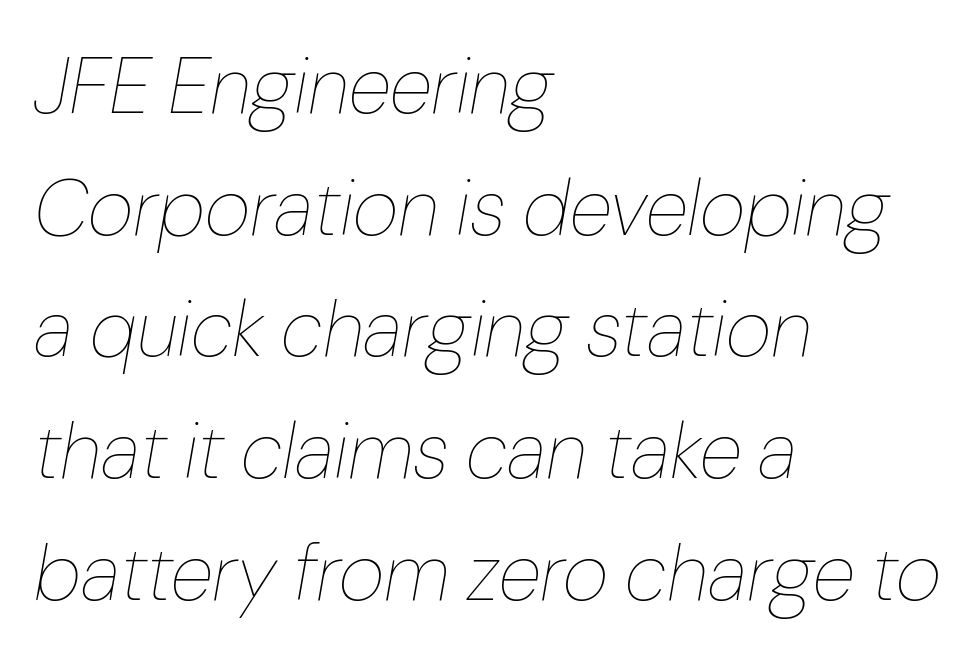
{"italic": "yes", "lean": "right", "slant_degrees": 10, "bold": "no", "weight": "thin", "width": "normal", "stroke_contrast": "low", "x_height": "medium", "monospaced": "no", "underline": "no", "align": "left", "line_spacing": "normal", "line_spacing_ratio": 1.54, "letter_spacing": "normal", "letter_spacing_em": 0.0, "glyph_px": 79}
